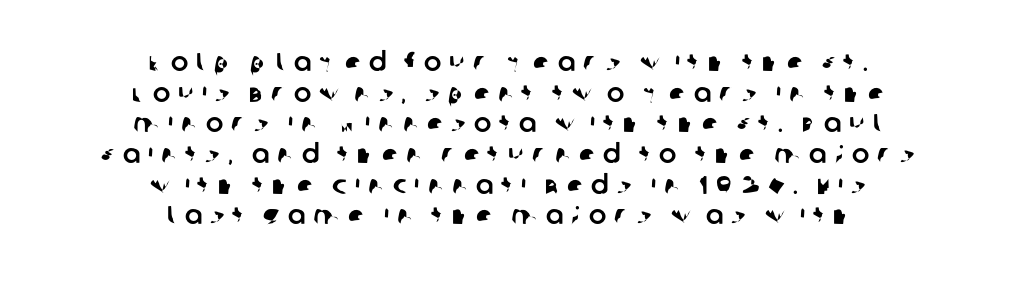
{"underline": "no", "align": "center", "line_spacing_ratio": 1.18, "letter_spacing": "wide", "letter_spacing_em": 0.31, "glyph_px": 26}
